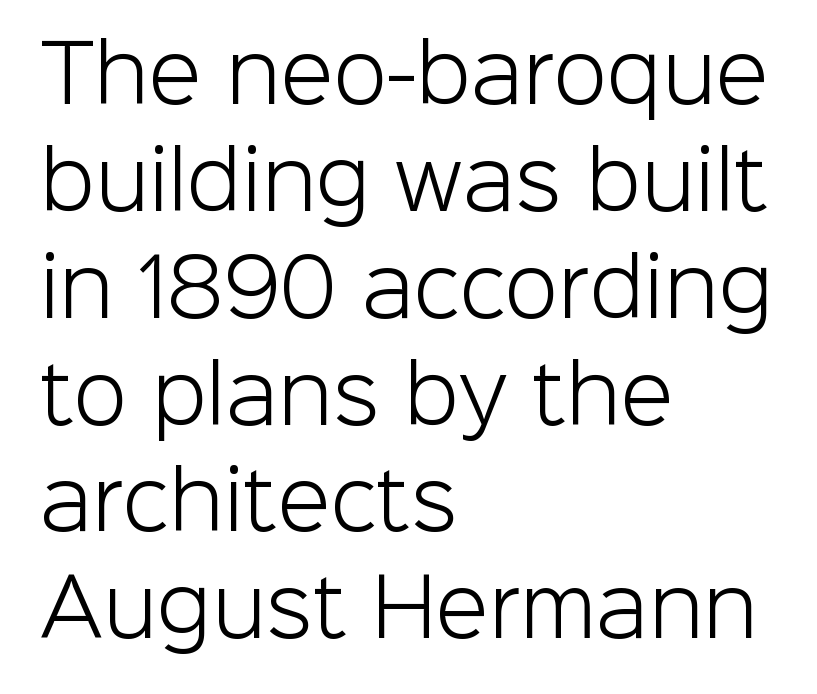
Q: Is the text bold? A: No.
Q: Is the text italic (slanted)? A: No, it is upright.
Q: Is the typeface a serif or a sans-serif typeface? A: Sans-serif.
Q: Is the text underlined? A: No.
Q: How is the paragraph aligned? A: Left-aligned.
Q: Is the spacing between letters normal or unusually wide? A: Normal.
Q: Is the spacing between lines tight, normal or loose? A: Normal.
Q: Width (condensed, normal, or wide)? A: Normal.
Q: Stroke contrast? A: Low.
Q: x-height? A: Medium.
Q: Monospaced? A: No.
